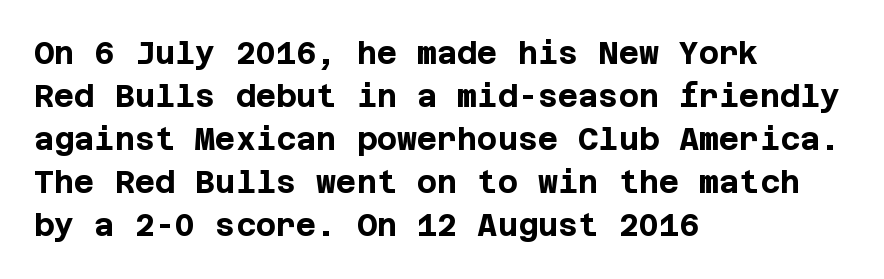
Does the leading feel generous? No, just average. Leftover space on each line is placed entirely after the last word. Between one letter and the next there's only the usual sliver of space. Unlike a traditional serif, this face leaves its strokes unadorned. Typographic density is high because the face is bold. Posture: straight, roman, zero tilt.
